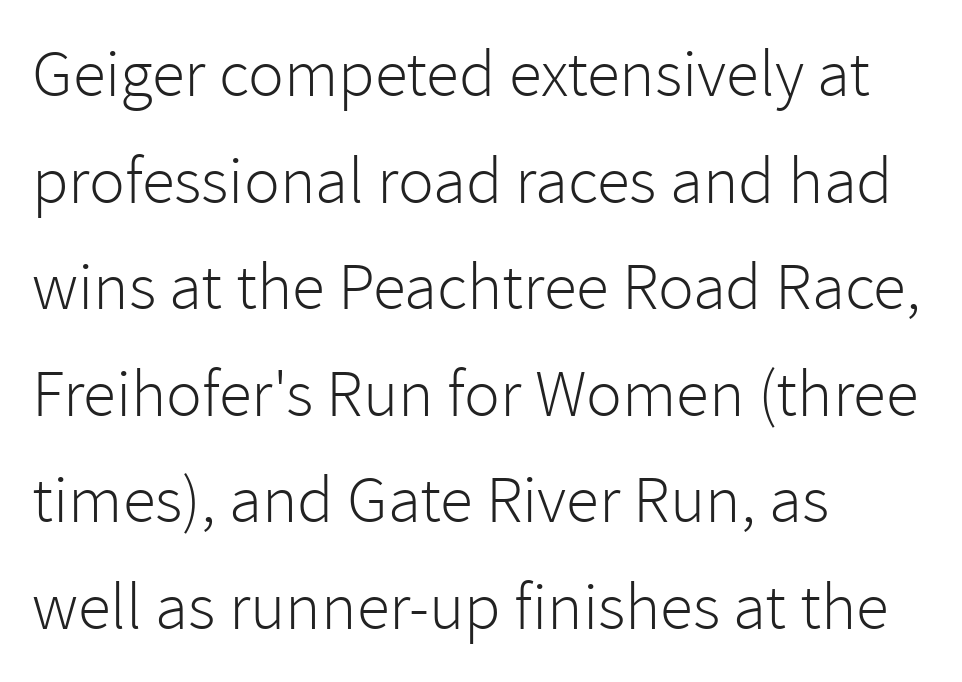
The image shows 67 px light sans-serif type, upright; set left-aligned, normal line spacing (1.59x), normal letter spacing, not underlined; low stroke contrast and a medium x-height.
